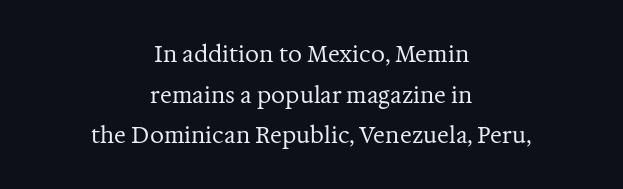
{"italic": "no", "bold": "no", "underline": "no", "align": "center", "line_spacing_ratio": 1.85, "letter_spacing": "normal", "letter_spacing_em": 0.0, "glyph_px": 22}
